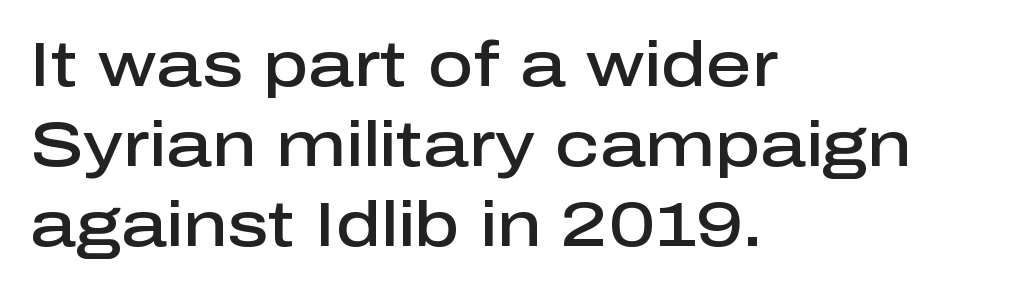
The image shows 63 px semibold sans-serif type, upright; set left-aligned, normal line spacing (1.27x), normal letter spacing, not underlined; low stroke contrast and a medium x-height.
